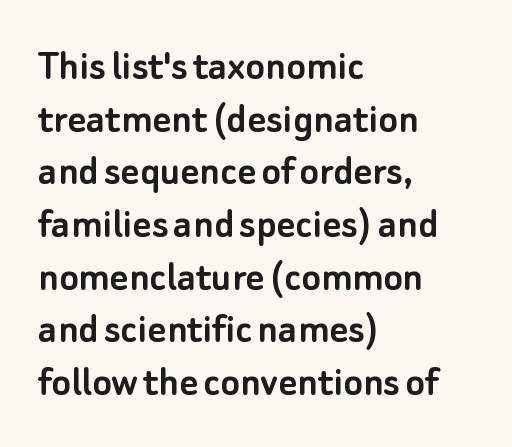
{"serif": "no", "italic": "no", "width": "normal", "stroke_contrast": "low", "x_height": "small", "monospaced": "no", "underline": "no", "align": "left", "line_spacing_ratio": 1.17, "letter_spacing": "normal", "letter_spacing_em": 0.0, "glyph_px": 45}
